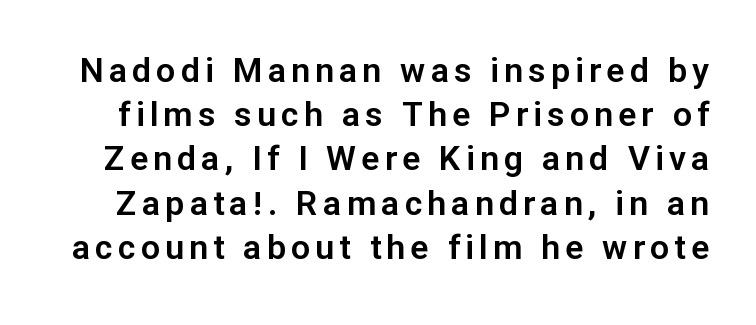
Character widths vary here, with narrow letters taking less room than wide ones. The glyphs are unaccompanied by any horizontal stroke below them. In terms of posture, this sample is upright. What kind of face is this? One without serifs — a sans. The line-height multiplier appears to be the usual default.
